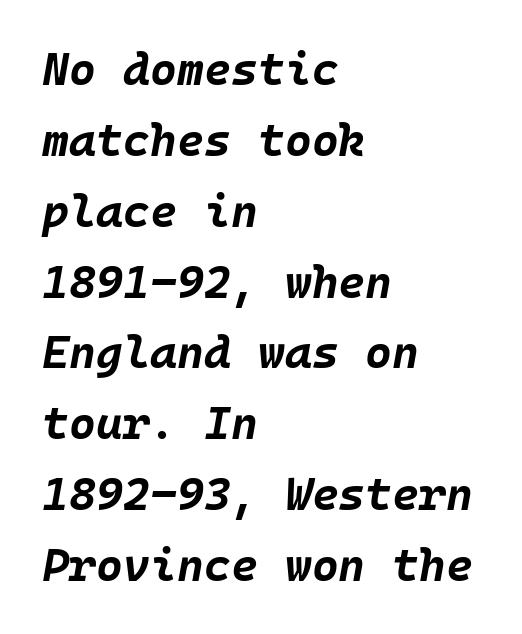
{"italic": "yes", "lean": "right", "slant_degrees": 10, "bold": "yes", "weight": "bold", "width": "normal", "stroke_contrast": "low", "x_height": "large", "underline": "no", "align": "left", "line_spacing": "normal", "line_spacing_ratio": 1.54, "letter_spacing": "normal", "letter_spacing_em": 0.0, "glyph_px": 46}
